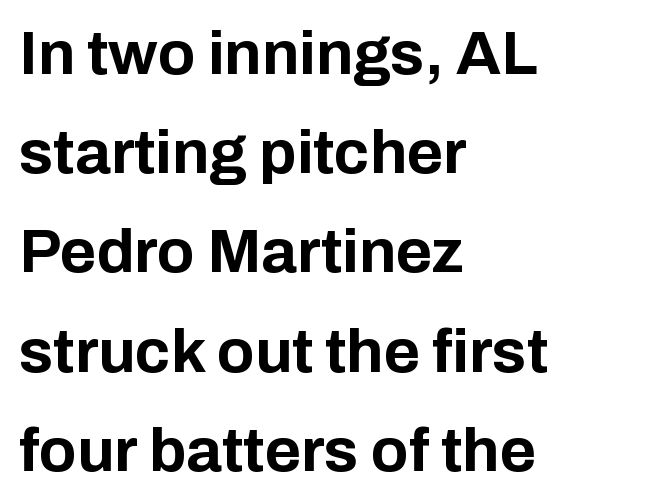
The image shows 62 px bold sans-serif type, upright; set left-aligned, normal line spacing (1.6x), normal letter spacing, not underlined; low stroke contrast and a medium x-height.
